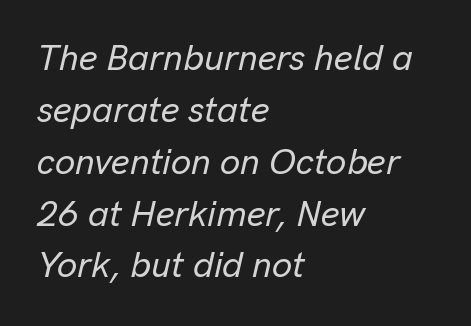
{"italic": "yes", "lean": "right", "slant_degrees": 13, "width": "normal", "stroke_contrast": "low", "x_height": "medium", "monospaced": "no", "underline": "no", "align": "left", "line_spacing": "normal", "line_spacing_ratio": 1.44, "letter_spacing": "normal", "letter_spacing_em": 0.0, "glyph_px": 36}
